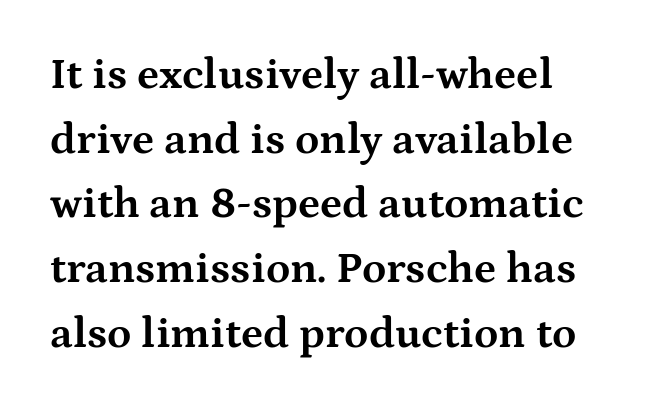
{"serif": "yes", "italic": "no", "bold": "yes", "weight": "bold", "width": "wide", "stroke_contrast": "medium", "x_height": "medium", "monospaced": "no", "underline": "no", "line_spacing": "normal", "line_spacing_ratio": 1.47, "letter_spacing": "normal", "letter_spacing_em": 0.0, "glyph_px": 44}
